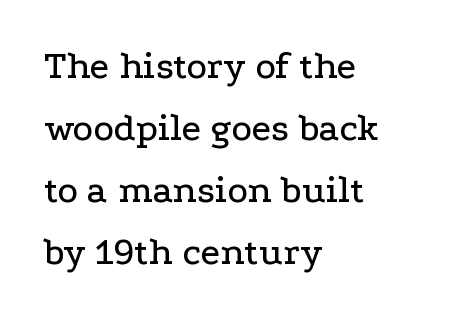
The image shows 39 px wide serif type, upright; set left-aligned, normal line spacing (1.59x), normal letter spacing, not underlined; low stroke contrast and a medium x-height.
